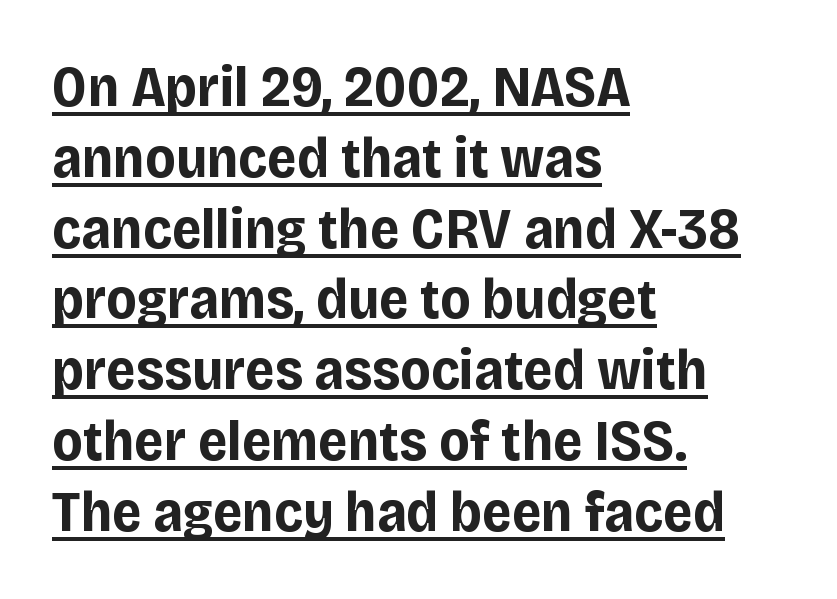
Q: Is the text bold? A: Yes.
Q: Is the text italic (slanted)? A: No, it is upright.
Q: Is the typeface a serif or a sans-serif typeface? A: Sans-serif.
Q: Is the text underlined? A: Yes.
Q: How is the paragraph aligned? A: Left-aligned.
Q: Is the spacing between letters normal or unusually wide? A: Normal.
Q: Width (condensed, normal, or wide)? A: Normal.
Q: Stroke contrast? A: Low.
Q: x-height? A: Large.
Q: Monospaced? A: No.
